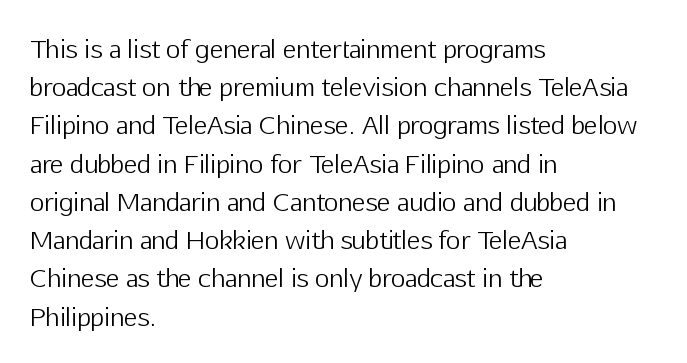
The glyphs are unaccompanied by any horizontal stroke below them. Posture: vertical. These lines keep a tight, regular rhythm from letter to letter. Interline gaps are of average width in this sample. The paragraph shown leans on its left margin.
